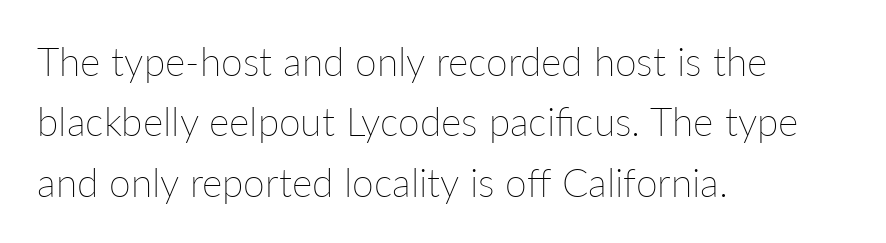
Q: Is the text bold? A: No.
Q: Is the text italic (slanted)? A: No, it is upright.
Q: Is the text underlined? A: No.
Q: How is the paragraph aligned? A: Left-aligned.
Q: Is the spacing between letters normal or unusually wide? A: Normal.
Q: Is the spacing between lines tight, normal or loose? A: Normal.
Q: Width (condensed, normal, or wide)? A: Normal.
Q: Stroke contrast? A: Low.
Q: x-height? A: Medium.
Q: Monospaced? A: No.
